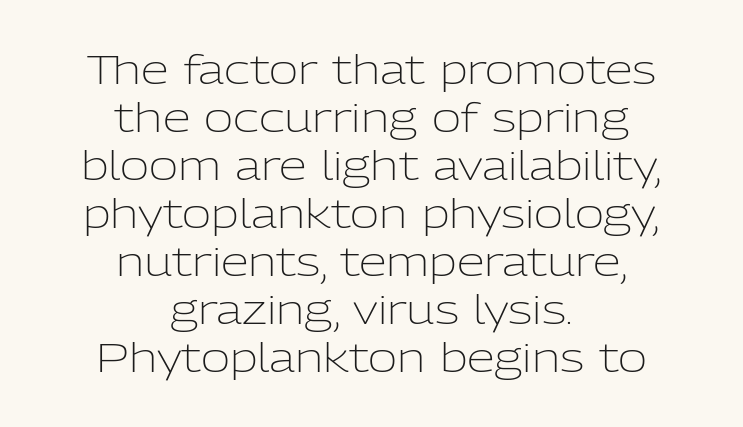
{"serif": "no", "italic": "no", "bold": "no", "weight": "light", "width": "normal", "stroke_contrast": "low", "x_height": "medium", "monospaced": "no", "underline": "no", "align": "center", "line_spacing_ratio": 1.2, "letter_spacing": "normal", "letter_spacing_em": 0.0, "glyph_px": 40}
